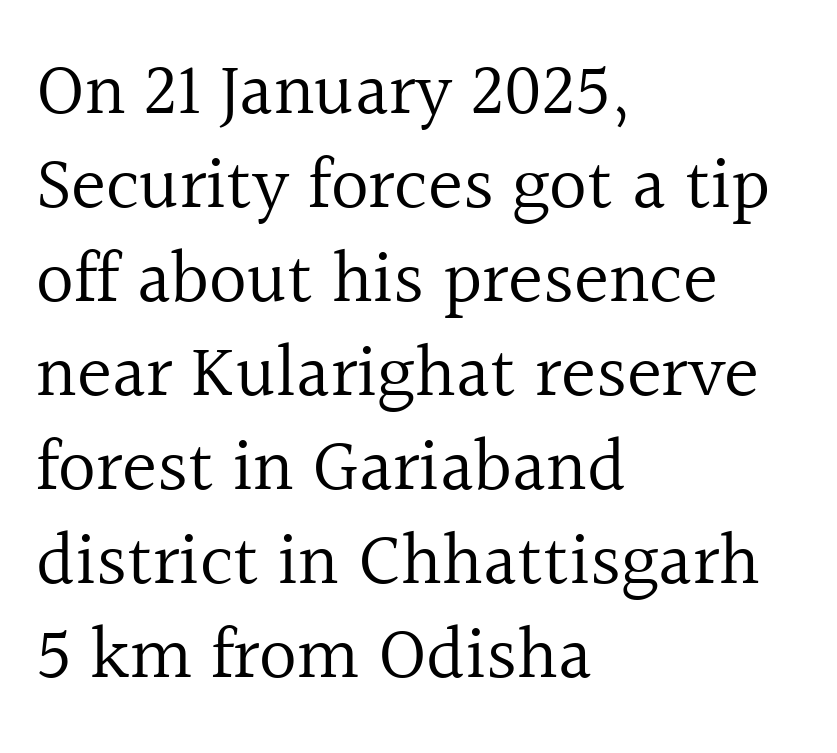
The leading is moderate, giving the passage an even texture. The passage shown is not bold in any degree. Students, note that the glyphs here touch the page at normal intervals. The gap between lines stays unmarked. You could not count columns in this text — the font is proportionally spaced.
